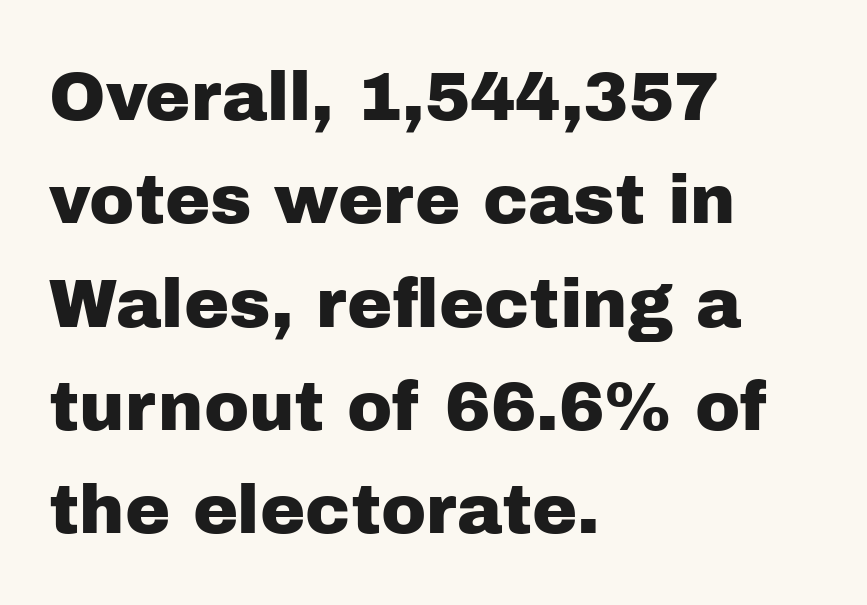
The image shows 68 px sans-serif type, upright; set left-aligned, normal line spacing (1.52x), normal letter spacing, not underlined; low stroke contrast and a medium x-height.
